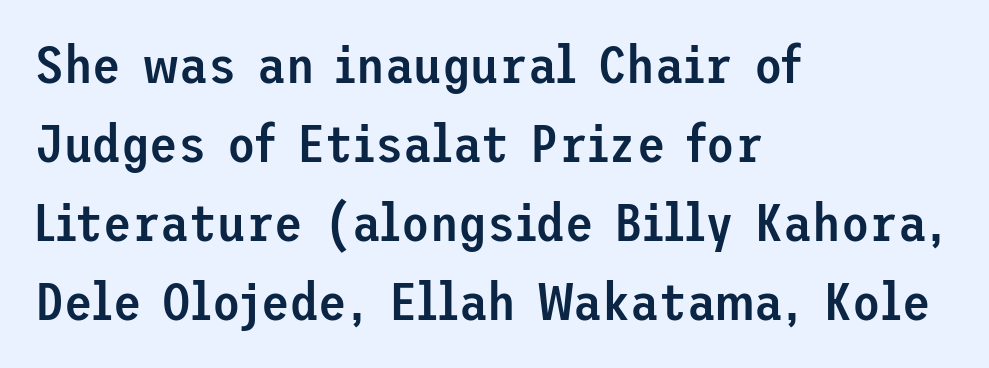
The rows are spaced the way most documents space them. Italic? Not at all — the glyphs are vertical. Notice how the passage keeps a crisp vertical edge on the left only. The glyphs are unaccompanied by any horizontal stroke below them.
